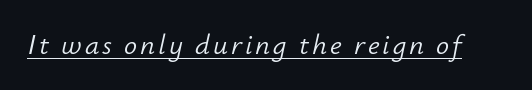
Q: Is the text bold? A: No.
Q: Is the text italic (slanted)? A: Yes, it leans right by about 12 degrees.
Q: Is the text underlined? A: Yes.
Q: Width (condensed, normal, or wide)? A: Normal.
Q: Stroke contrast? A: Low.
Q: x-height? A: Small.
Q: Monospaced? A: No.
